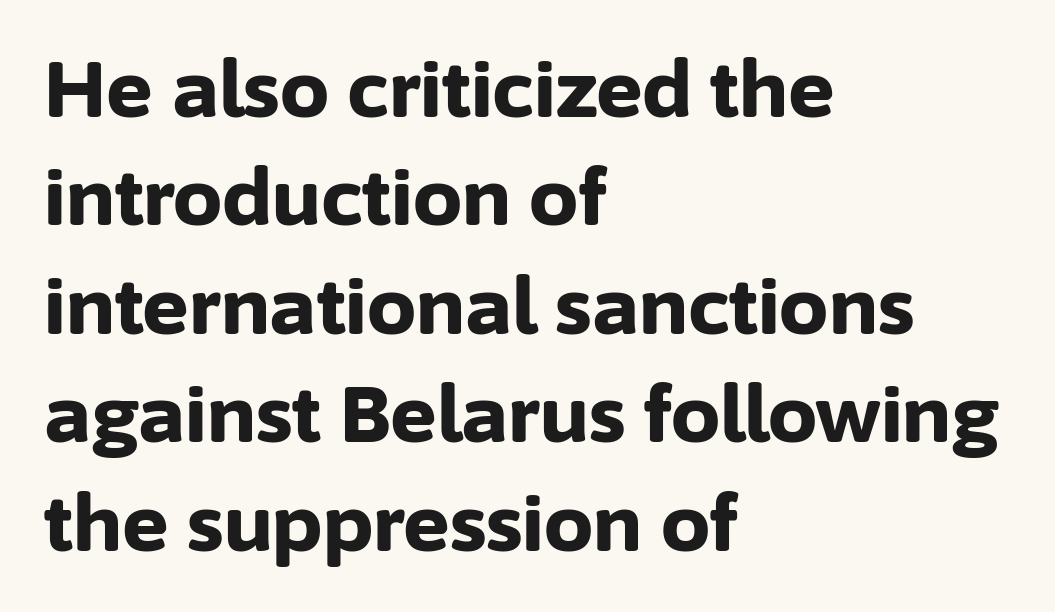
The image shows 78 px bold sans-serif type, upright; set left-aligned, normal line spacing (1.39x), normal letter spacing, not underlined; low stroke contrast and a medium x-height.
